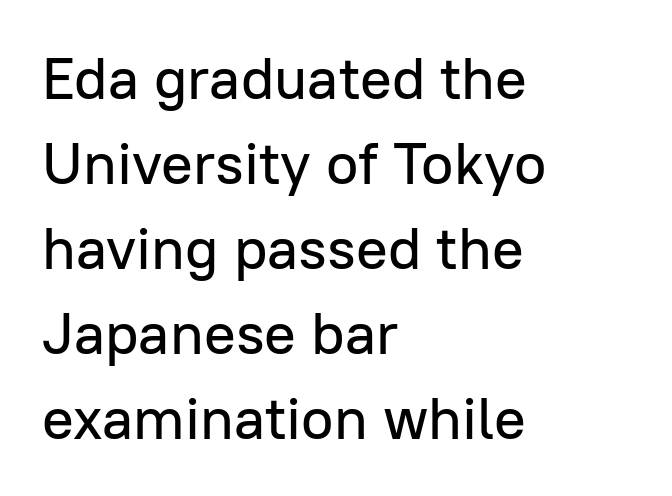
Q: Is the text italic (slanted)? A: No, it is upright.
Q: Is the typeface a serif or a sans-serif typeface? A: Sans-serif.
Q: Is the text underlined? A: No.
Q: How is the paragraph aligned? A: Left-aligned.
Q: Is the spacing between letters normal or unusually wide? A: Normal.
Q: Is the spacing between lines tight, normal or loose? A: Normal.
Q: Width (condensed, normal, or wide)? A: Normal.
Q: Stroke contrast? A: Low.
Q: x-height? A: Medium.
Q: Monospaced? A: No.
